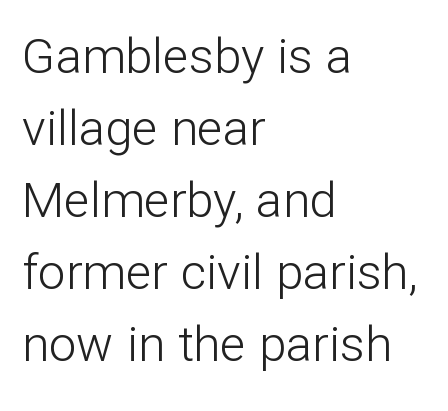
Q: Is the text bold? A: No.
Q: Is the text italic (slanted)? A: No, it is upright.
Q: Is the typeface a serif or a sans-serif typeface? A: Sans-serif.
Q: Is the text underlined? A: No.
Q: How is the paragraph aligned? A: Left-aligned.
Q: Is the spacing between letters normal or unusually wide? A: Normal.
Q: Is the spacing between lines tight, normal or loose? A: Normal.
Q: Width (condensed, normal, or wide)? A: Normal.
Q: Stroke contrast? A: Low.
Q: x-height? A: Medium.
Q: Monospaced? A: No.
